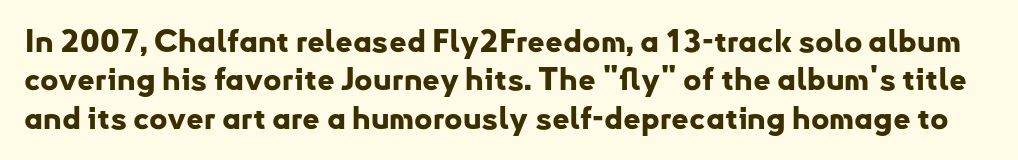
The image shows 31 px bold sans-serif type, upright; set line spacing 1.24x, normal letter spacing, not underlined; low stroke contrast and a small x-height.
